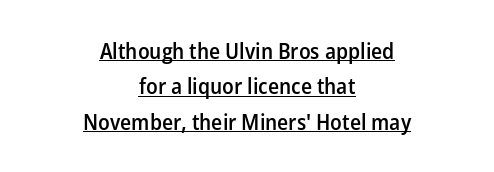
Q: Is the text bold? A: Semi-bold.
Q: Is the text italic (slanted)? A: No, it is upright.
Q: Is the text underlined? A: Yes.
Q: How is the paragraph aligned? A: Centered.
Q: Is the spacing between letters normal or unusually wide? A: Normal.
Q: Is the spacing between lines tight, normal or loose? A: Normal.
